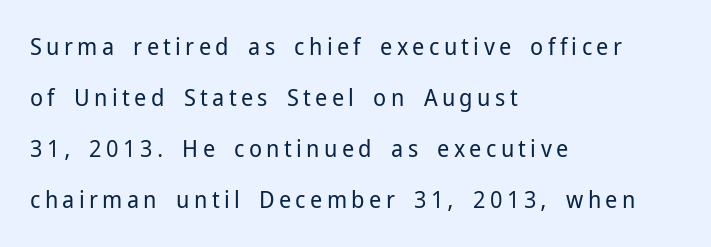
Q: Is the text bold? A: No.
Q: Is the text italic (slanted)? A: No, it is upright.
Q: Is the text underlined? A: No.
Q: How is the paragraph aligned? A: Left-aligned.
Q: Is the spacing between lines tight, normal or loose? A: Loose.
